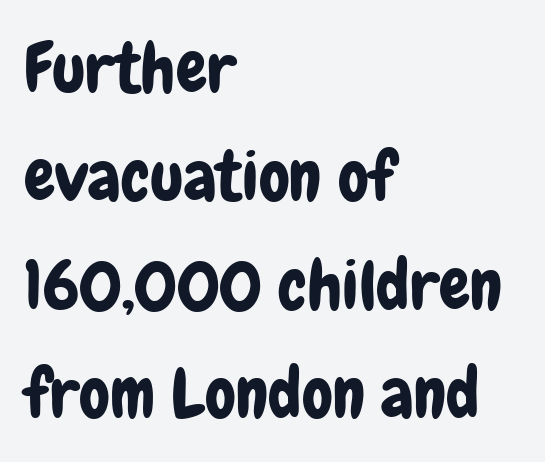
The image shows 69 px condensed sans-serif type, upright; set left-aligned, normal line spacing (1.57x), normal letter spacing, not underlined; low stroke contrast and a medium x-height.
